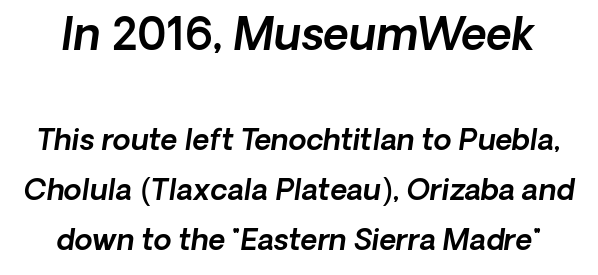
{"serif": "no", "width": "normal", "x_height": "medium", "monospaced": "no", "underline": "no", "line_spacing_ratio": 1.72, "letter_spacing": "normal", "letter_spacing_em": 0.0, "larger_block": "first", "size_ratio": 1.52, "glyph_px": 44}
